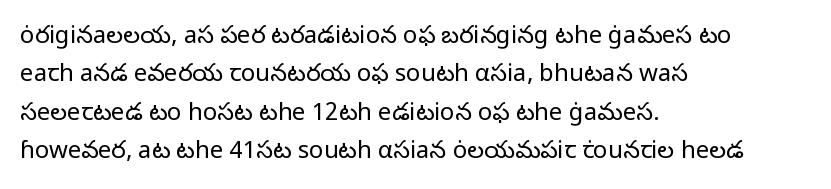
Q: Is the text bold? A: No.
Q: Is the text italic (slanted)? A: No, it is upright.
Q: Is the text underlined? A: No.
Q: How is the paragraph aligned? A: Left-aligned.
Q: Is the spacing between letters normal or unusually wide? A: Normal.
Q: Is the spacing between lines tight, normal or loose? A: Normal.
